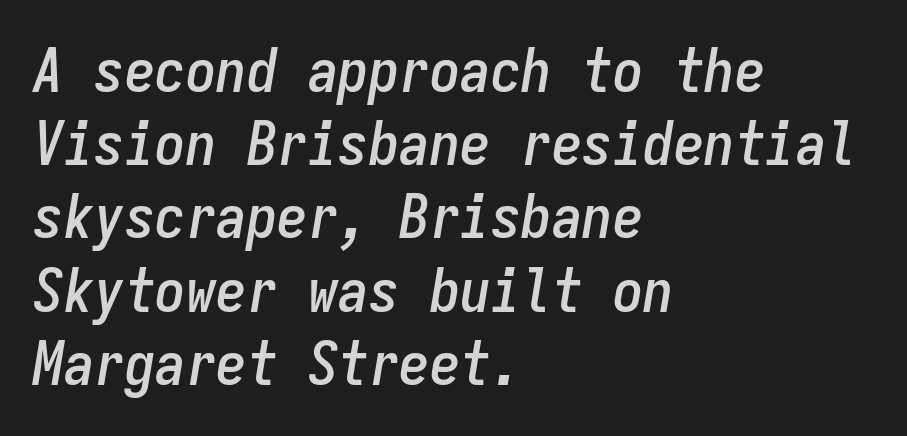
These lines are set flush left with a ragged right edge. Is the letter spacing exaggerated? No — it looks like the ordinary default. The zone under the glyphs is completely vacant. Would a proofreader flag this as italicized? Yes. The passage shown is typed in a monospace face where columns stay perfectly aligned.
